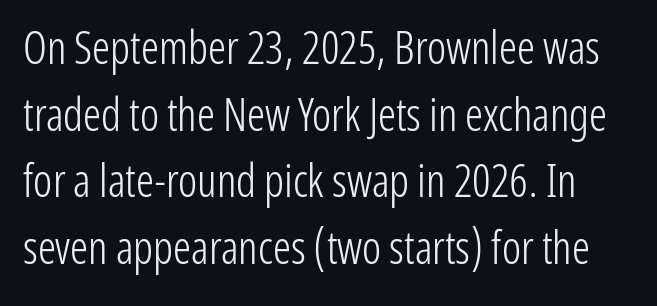
Q: Is the text bold? A: No.
Q: Is the text italic (slanted)? A: No, it is upright.
Q: Is the typeface a serif or a sans-serif typeface? A: Sans-serif.
Q: Is the text underlined? A: No.
Q: Is the spacing between letters normal or unusually wide? A: Normal.
Q: Is the spacing between lines tight, normal or loose? A: Normal.
Q: Width (condensed, normal, or wide)? A: Condensed.
Q: Stroke contrast? A: Low.
Q: x-height? A: Medium.
Q: Monospaced? A: No.
